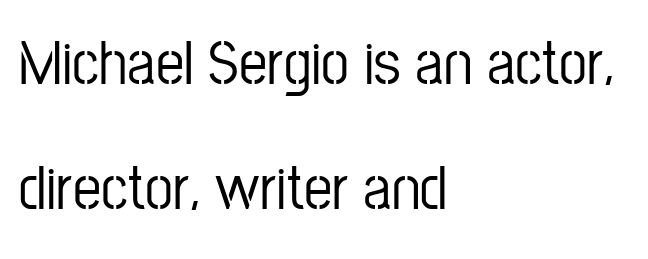
What's the leading like? Stretched, with rows far apart. Does extra space separate the letters? No, they use regular spacing. Where is the straight margin? On the left. I'd call this a sans setting — the letters go barefoot. Note the varied advance widths — an 'i' is clearly narrower than an 'm'.
